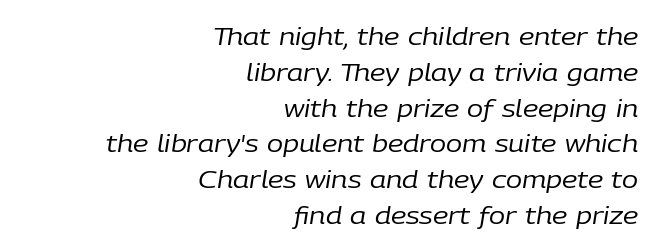
The strokes carry an ordinary text weight at most. Compared with a flush-left layout, this one pins lines to the opposite, right side. A typesetter would call this leading conventional body-copy spacing. The letters are slanted; this is an italic face. The passage shown has conventional tracking throughout.
